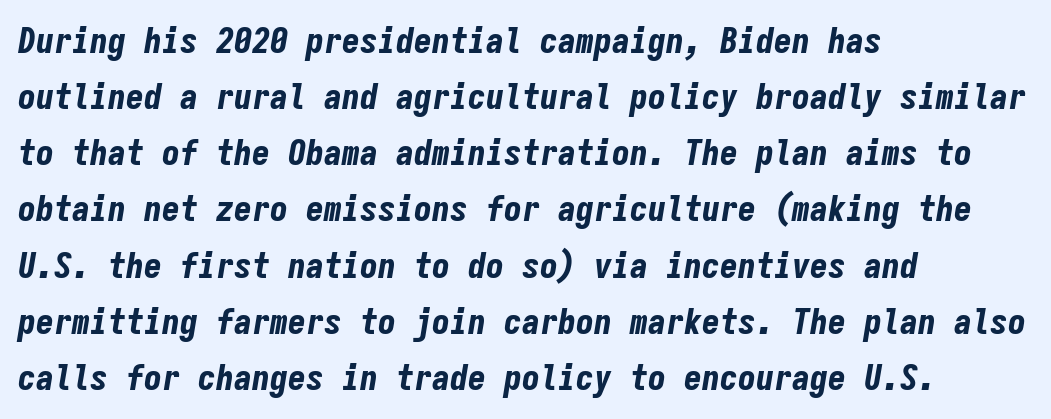
Is the block centered? No — it sits flush against the left margin. The text carries the slant typical of an italic or oblique font. Regarding leading, the lines here are spaced in the standard way. Heft: maximum for text — a bold. The letters march in equal steps, a hallmark of fixed-pitch type.
